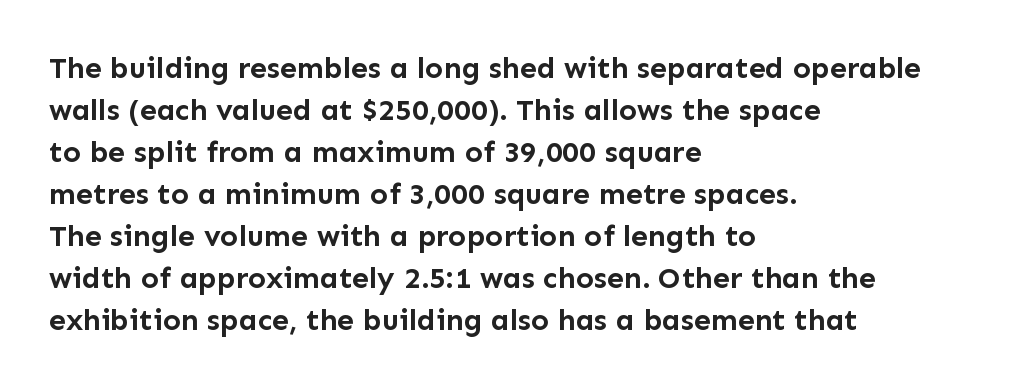
Q: Is the text bold? A: Yes.
Q: Is the text italic (slanted)? A: No, it is upright.
Q: Is the typeface a serif or a sans-serif typeface? A: Sans-serif.
Q: Is the text underlined? A: No.
Q: How is the paragraph aligned? A: Left-aligned.
Q: Is the spacing between letters normal or unusually wide? A: Normal.
Q: Is the spacing between lines tight, normal or loose? A: Normal.
Q: Width (condensed, normal, or wide)? A: Normal.
Q: Stroke contrast? A: Low.
Q: x-height? A: Medium.
Q: Monospaced? A: No.
